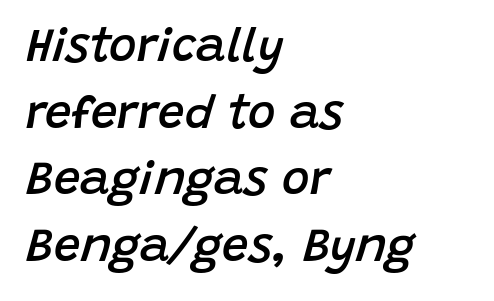
The block of text has a typical density, with ordinary space between rows. Letters rest on an invisible, unmarked baseline. Posture: slanted. Nothing unusual about the tracking: characters are spaced as the font intends. The strokes are fattened partway — semibold, not bold.
